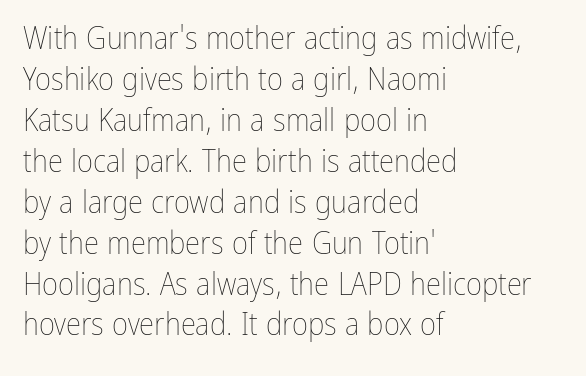
The image shows 31 px thin, condensed type, upright; set left-aligned, normal line spacing (1.32x), normal letter spacing, not underlined; low stroke contrast and a medium x-height.
